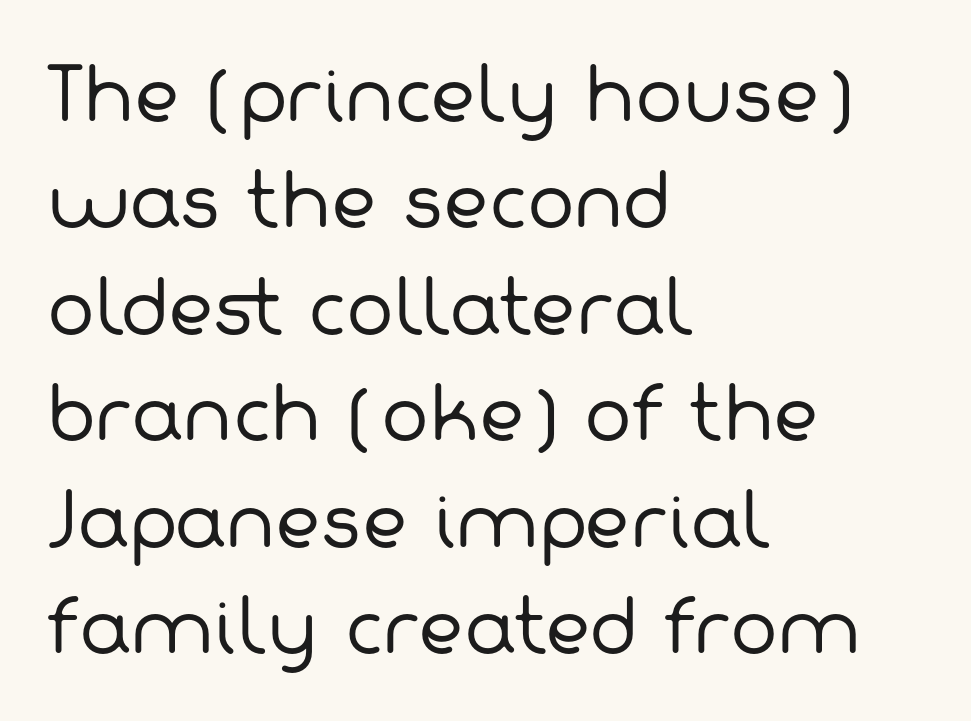
The image shows 71 px regular-weight sans-serif type; set left-aligned, normal line spacing (1.5x), normal letter spacing, not underlined; low stroke contrast and a medium x-height.
